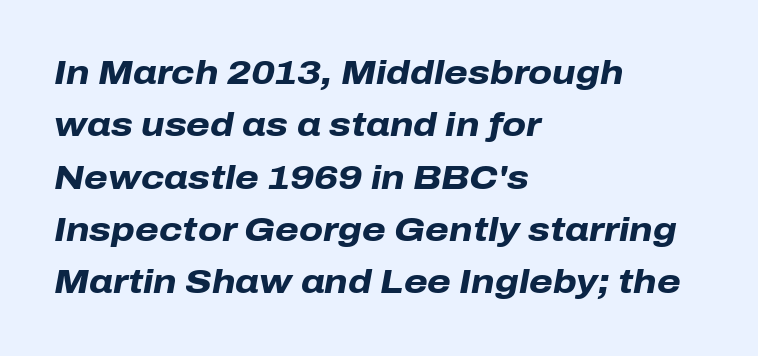
The text carries the slant typical of an italic or oblique font. These words are printed bold, with thick strokes throughout. These lines are set flush left with a ragged right edge. Anything drawn beneath the words? Only blank space. Standard letterfit; no display-style spreading of the glyphs.
